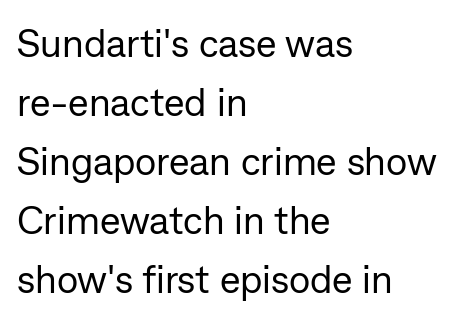
Q: Is the text bold? A: No.
Q: Is the text italic (slanted)? A: No, it is upright.
Q: Is the typeface a serif or a sans-serif typeface? A: Sans-serif.
Q: Is the text underlined? A: No.
Q: How is the paragraph aligned? A: Left-aligned.
Q: Is the spacing between letters normal or unusually wide? A: Normal.
Q: Is the spacing between lines tight, normal or loose? A: Normal.
Q: Width (condensed, normal, or wide)? A: Normal.
Q: Stroke contrast? A: Low.
Q: x-height? A: Medium.
Q: Monospaced? A: No.
